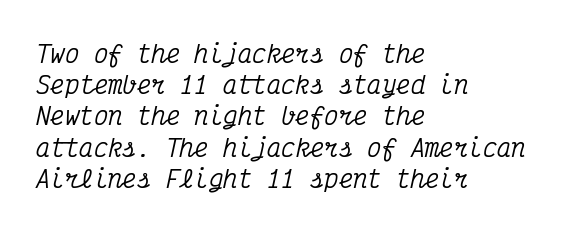
In terms of posture, this sample is oblique. The words here are not underlined. The designer left line spacing at the default. The rag falls on the right side of this text block.
